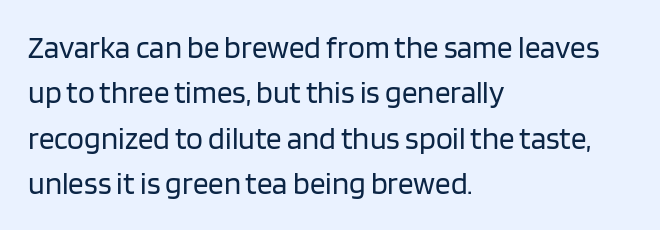
{"serif": "no", "italic": "no", "bold": "no", "weight": "regular", "width": "normal", "stroke_contrast": "low", "x_height": "large", "monospaced": "no", "underline": "no", "align": "left", "line_spacing": "normal", "line_spacing_ratio": 1.46, "letter_spacing": "normal", "letter_spacing_em": 0.0, "glyph_px": 31}
